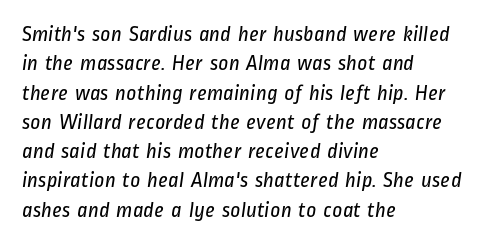
{"bold": "no", "underline": "no", "align": "left", "line_spacing": "normal", "line_spacing_ratio": 1.33, "letter_spacing": "normal", "letter_spacing_em": 0.0, "glyph_px": 22}
